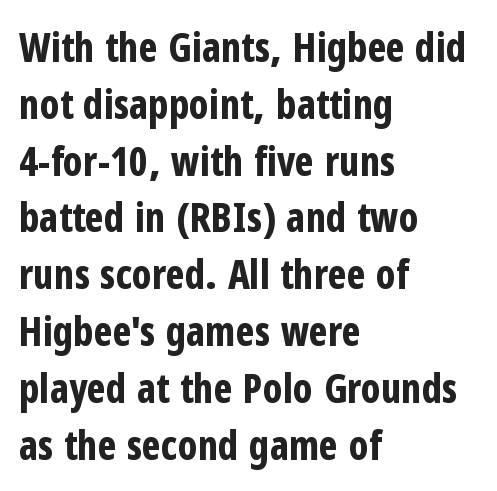
The image shows 40 px bold, condensed sans-serif type, upright; set left-aligned, normal line spacing (1.42x), normal letter spacing, not underlined; low stroke contrast and a medium x-height.
